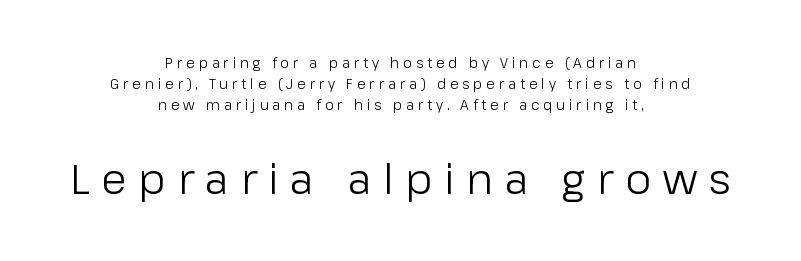
Q: Is the text bold? A: No.
Q: Is the text italic (slanted)? A: No, it is upright.
Q: Is the typeface a serif or a sans-serif typeface? A: Sans-serif.
Q: Is the text underlined? A: No.
Q: How is the paragraph aligned? A: Centered.
Q: Is the spacing between letters normal or unusually wide? A: Unusually wide.
Q: Is the spacing between lines tight, normal or loose? A: Normal.
Q: Which block of text is set in a larger size, the first (top) or the second (bottom)? A: The second (bottom) one.
Q: Width (condensed, normal, or wide)? A: Normal.
Q: Stroke contrast? A: Low.
Q: x-height? A: Medium.
Q: Monospaced? A: No.
